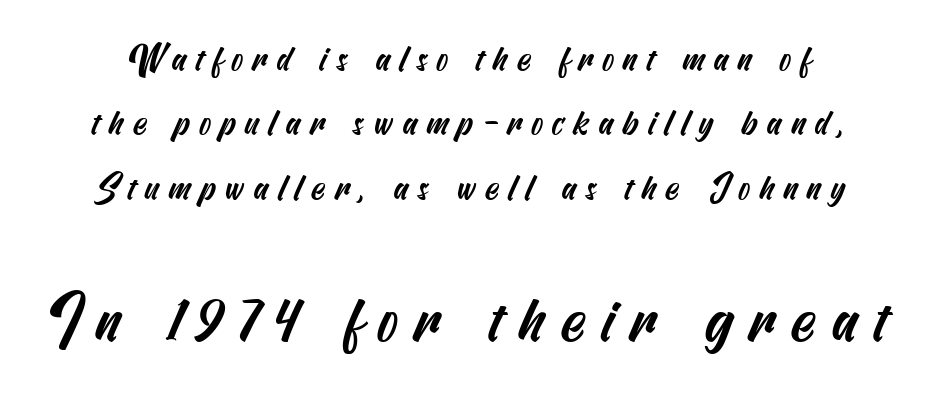
{"serif": "no", "width": "condensed", "stroke_contrast": "medium", "x_height": "small", "underline": "no", "line_spacing_ratio": 1.79, "letter_spacing": "wide", "letter_spacing_em": 0.25, "larger_block": "second", "size_ratio": 1.75, "glyph_px": 63}
